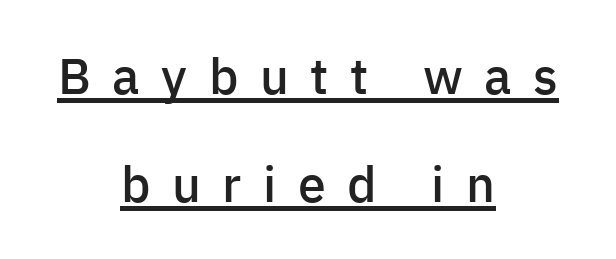
Q: Is the text bold? A: Semi-bold.
Q: Is the text italic (slanted)? A: No, it is upright.
Q: Is the typeface a serif or a sans-serif typeface? A: Sans-serif.
Q: Is the text underlined? A: Yes.
Q: How is the paragraph aligned? A: Centered.
Q: Is the spacing between letters normal or unusually wide? A: Unusually wide.
Q: Is the spacing between lines tight, normal or loose? A: Loose.
Q: Width (condensed, normal, or wide)? A: Normal.
Q: Stroke contrast? A: Low.
Q: x-height? A: Medium.
Q: Monospaced? A: No.
